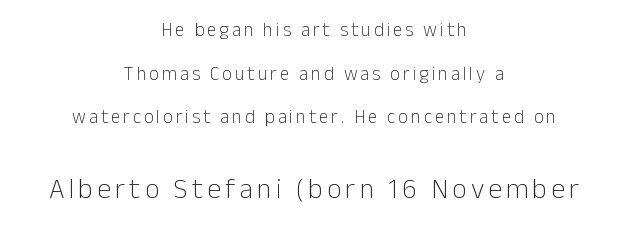
The image shows 28 px light sans-serif type, upright; set centered, loose line spacing (2.29x), not underlined; the second (bottom) block is 1.47x larger; low stroke contrast and a medium x-height.
